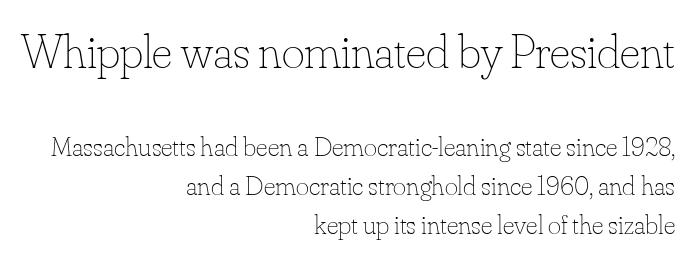
{"italic": "no", "bold": "no", "weight": "thin", "width": "normal", "stroke_contrast": "low", "x_height": "small", "monospaced": "no", "underline": "no", "align": "right", "line_spacing": "normal", "line_spacing_ratio": 1.4, "letter_spacing": "normal", "letter_spacing_em": 0.0, "larger_block": "first", "size_ratio": 1.75, "glyph_px": 49}
